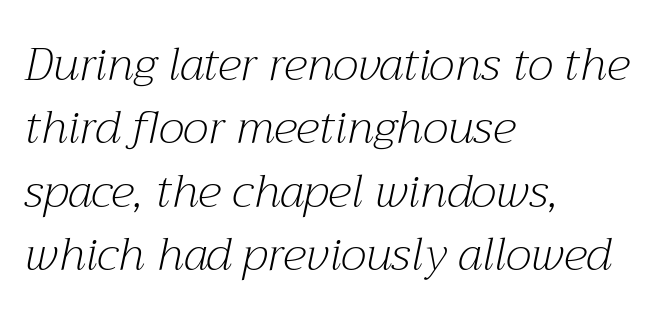
This sample has the flowing, uneven cadence of proportional lettering. The space directly below the letters is spotless. Nothing heavy about these letters — not bold at all. The horizontal fit of the characters is conventional and even.
